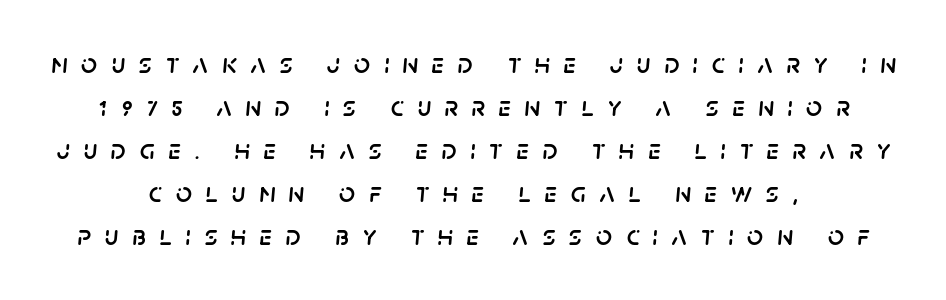
The image shows 28 px text type, italic (leaning right); set centered, normal line spacing (1.54x), unusually wide letter spacing (+0.49 em), not underlined; low stroke contrast and a large x-height.
